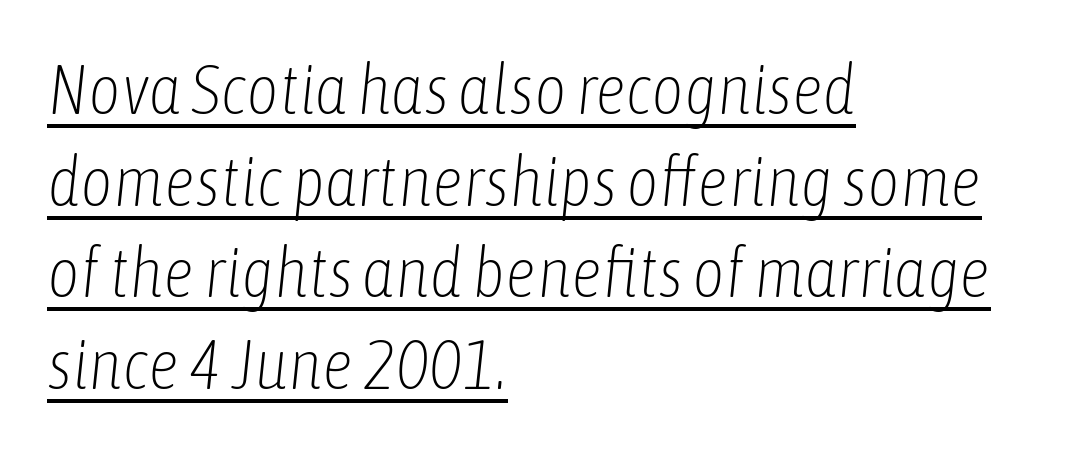
{"italic": "yes", "lean": "right", "slant_degrees": 6, "bold": "no", "weight": "light", "width": "condensed", "stroke_contrast": "low", "x_height": "medium", "monospaced": "no", "underline": "yes", "align": "left", "line_spacing": "normal", "line_spacing_ratio": 1.31, "letter_spacing": "normal", "letter_spacing_em": 0.0, "glyph_px": 70}
